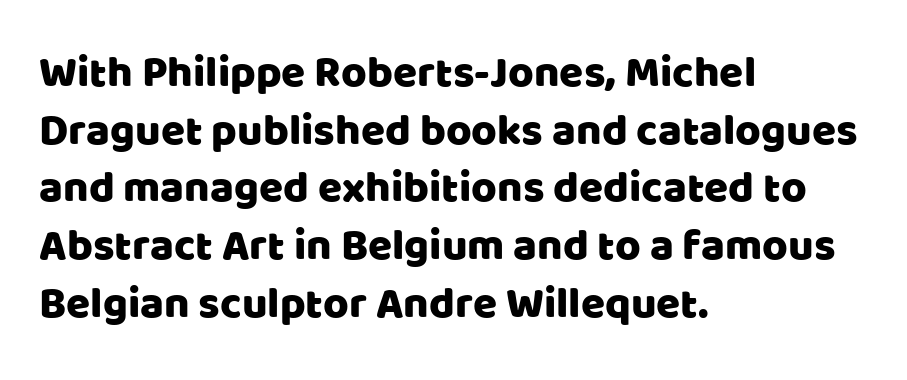
Italic? Not at all — the glyphs are vertical. The ragged edge is on the right, which tells us the setting is flush left. Just letters on the line, the space beneath them empty. Look at the tracking — it's just the regular setting, nothing added.
